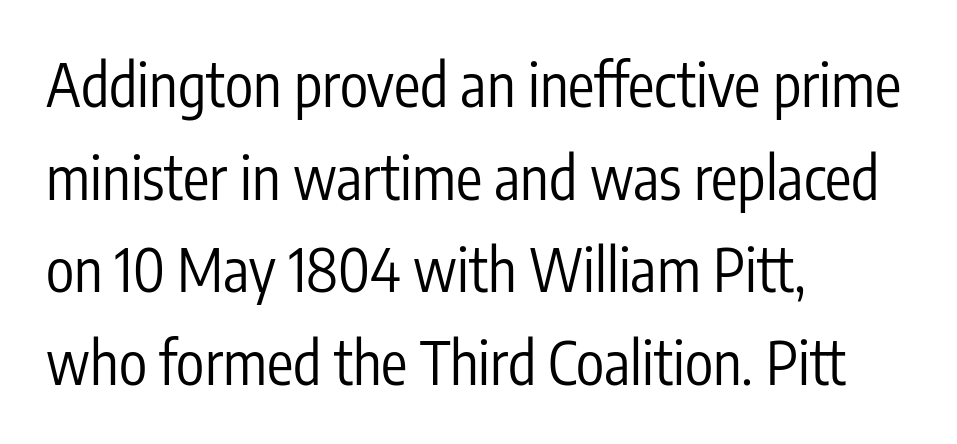
The image shows 59 px regular-weight, condensed sans-serif type, upright; set left-aligned, normal line spacing (1.57x), normal letter spacing, not underlined; low stroke contrast and a medium x-height.
